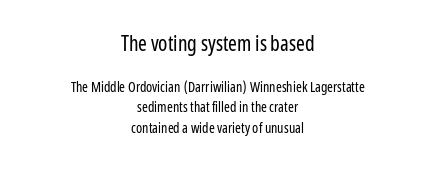
The image shows 21 px text type, upright; set centered, normal line spacing (1.47x), normal letter spacing, not underlined; the first (top) block is 1.5x larger.
